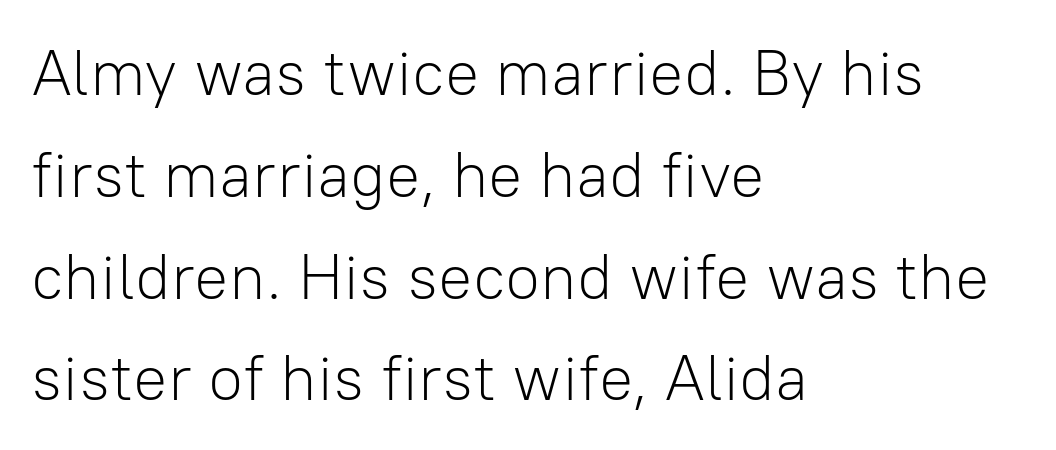
Q: Is the text bold? A: No.
Q: Is the text italic (slanted)? A: No, it is upright.
Q: Is the typeface a serif or a sans-serif typeface? A: Sans-serif.
Q: Is the text underlined? A: No.
Q: How is the paragraph aligned? A: Left-aligned.
Q: Is the spacing between letters normal or unusually wide? A: Normal.
Q: Is the spacing between lines tight, normal or loose? A: Normal.
Q: Width (condensed, normal, or wide)? A: Normal.
Q: Stroke contrast? A: Low.
Q: x-height? A: Medium.
Q: Monospaced? A: No.
